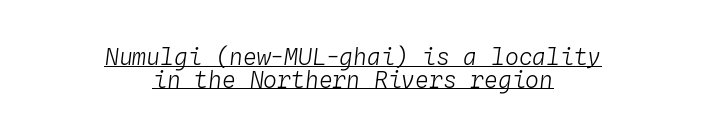
Q: Is the text bold? A: No.
Q: Is the text italic (slanted)? A: Yes, it leans right by about 4 degrees.
Q: Is the text underlined? A: Yes.
Q: How is the paragraph aligned? A: Centered.
Q: Is the spacing between letters normal or unusually wide? A: Normal.
Q: Is the spacing between lines tight, normal or loose? A: Tight.
